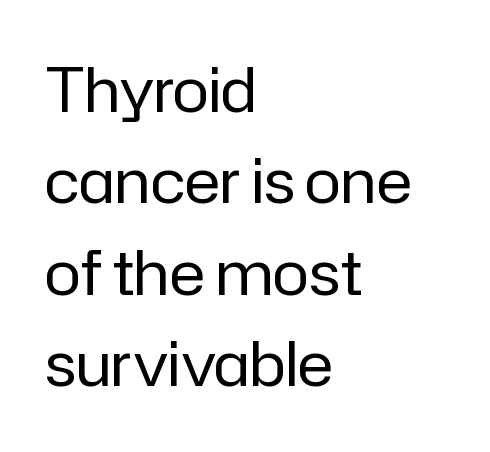
A typesetter would mark this as roman, not italic. These lines keep a tight, regular rhythm from letter to letter. The cut favours lightness, reaching ordinary text weight at its darkest. The glyphs in this specimen are sans serif. The rows are spaced the way most documents space them.
